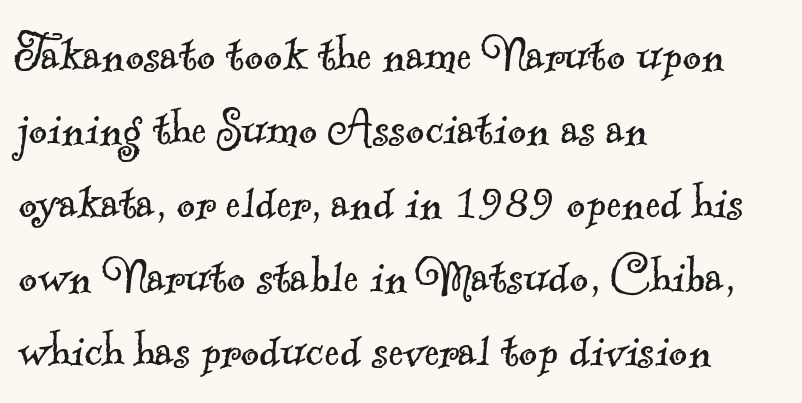
{"serif": "yes", "bold": "no", "weight": "light", "width": "normal", "x_height": "small", "monospaced": "no", "underline": "no", "align": "left", "line_spacing": "normal", "line_spacing_ratio": 1.3, "letter_spacing": "normal", "letter_spacing_em": 0.0, "glyph_px": 57}
